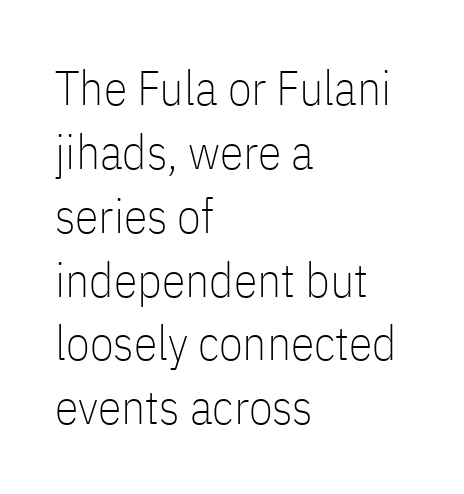
Horizontal bands of white between lines are of average thickness. Think of a printed novel: that variable character pitch is what you see here. You could call the tracking neutral — neither tight nor loose. Is the stroke heavy? The answer is a plain regular-or-lighter. Every stem runs plumb, perpendicular to the baseline.
